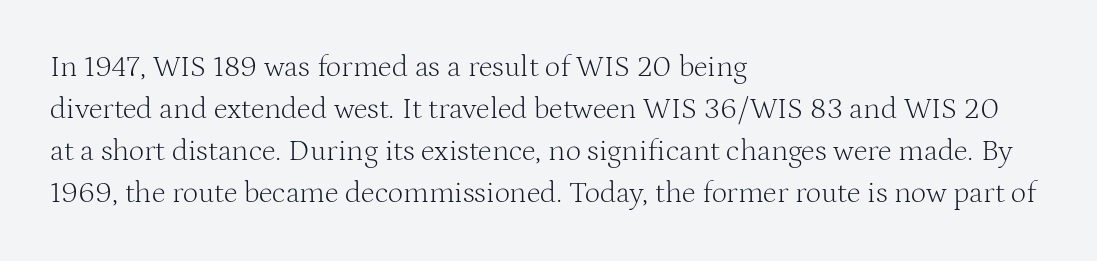
The image shows 30 px light serif type, upright; set left-aligned, normal line spacing (1.4x), normal letter spacing, not underlined; medium stroke contrast and a medium x-height.
